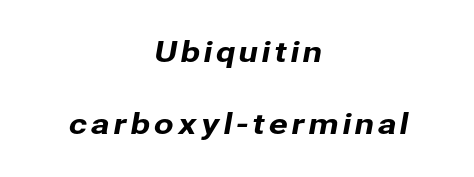
Q: Is the typeface a serif or a sans-serif typeface? A: Sans-serif.
Q: Is the text underlined? A: No.
Q: How is the paragraph aligned? A: Centered.
Q: Is the spacing between lines tight, normal or loose? A: Loose.
Q: Width (condensed, normal, or wide)? A: Normal.
Q: Stroke contrast? A: Low.
Q: x-height? A: Medium.
Q: Monospaced? A: No.
